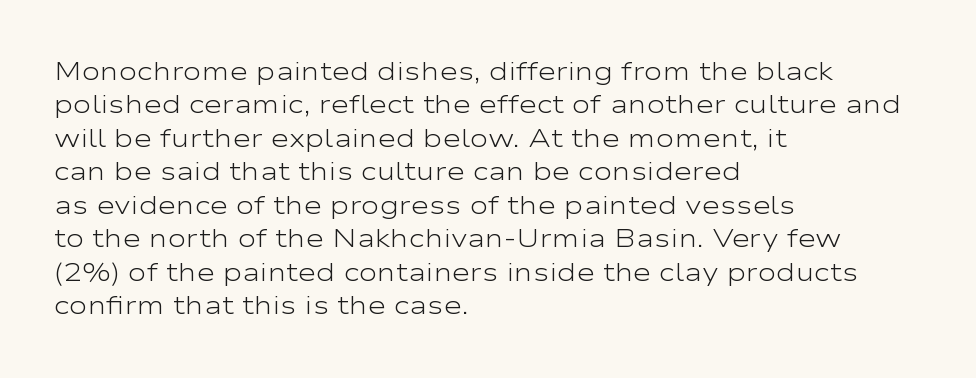
Q: Is the text bold? A: No.
Q: Is the text italic (slanted)? A: No, it is upright.
Q: Is the text underlined? A: No.
Q: How is the paragraph aligned? A: Left-aligned.
Q: Is the spacing between letters normal or unusually wide? A: Normal.
Q: Is the spacing between lines tight, normal or loose? A: Normal.
